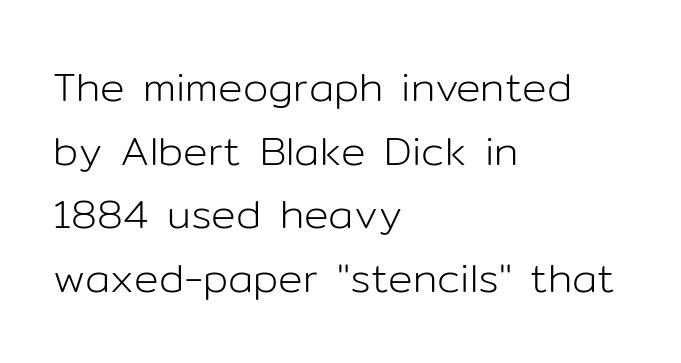
{"serif": "no", "italic": "no", "bold": "no", "weight": "light", "width": "normal", "stroke_contrast": "low", "x_height": "medium", "monospaced": "no", "underline": "no", "align": "left", "line_spacing": "normal", "line_spacing_ratio": 1.55, "letter_spacing": "normal", "letter_spacing_em": 0.0, "glyph_px": 41}
